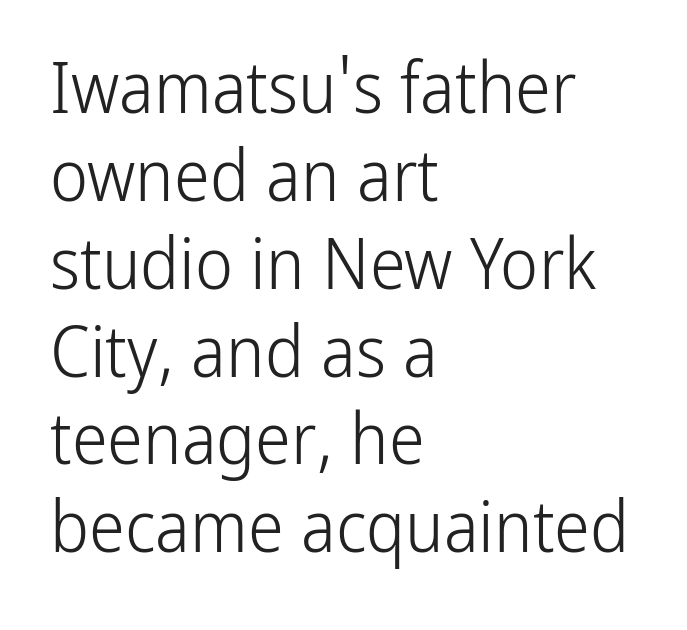
The image shows 72 px light, condensed sans-serif type, upright; set left-aligned, line spacing 1.22x, normal letter spacing, not underlined; low stroke contrast and a medium x-height.
